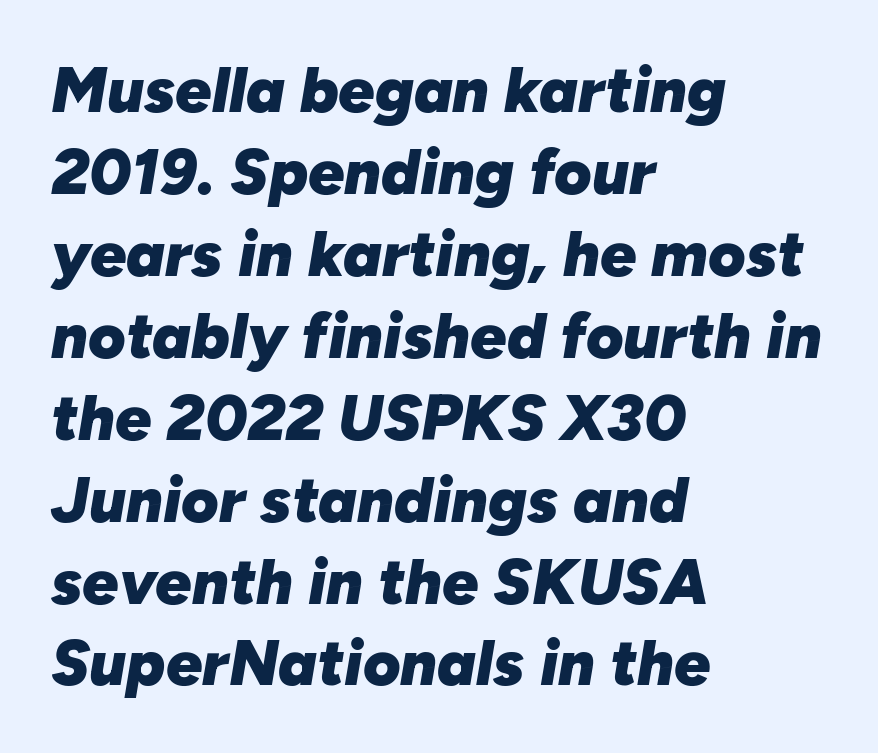
{"italic": "yes", "lean": "right", "slant_degrees": 10, "bold": "yes", "weight": "heavy", "width": "normal", "stroke_contrast": "low", "x_height": "medium", "monospaced": "no", "underline": "no", "align": "left", "line_spacing": "normal", "line_spacing_ratio": 1.28, "letter_spacing": "normal", "letter_spacing_em": 0.0, "glyph_px": 64}
